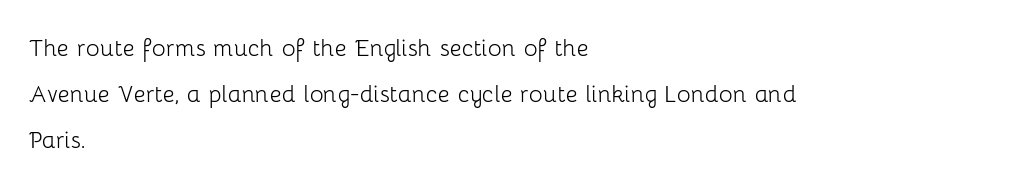
The image shows 29 px light sans-serif type, upright; set left-aligned, normal line spacing (1.58x), normal letter spacing, not underlined; low stroke contrast and a medium x-height.
